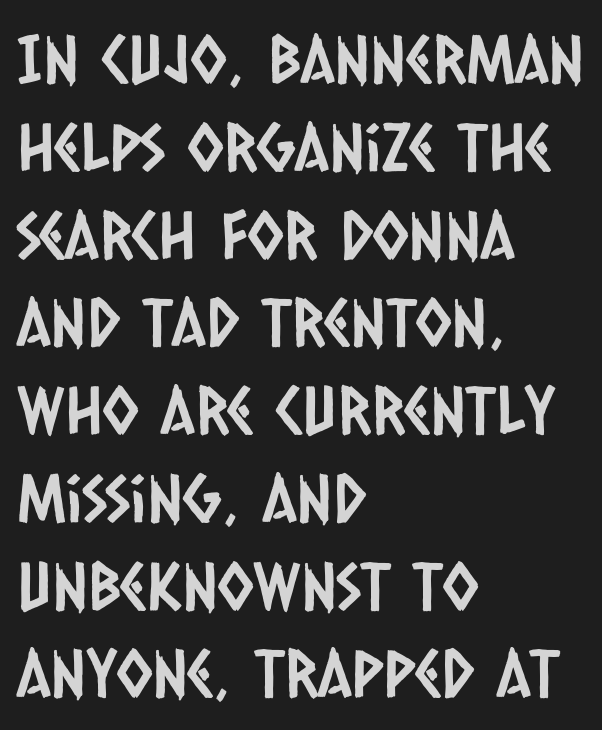
{"serif": "no", "width": "condensed", "stroke_contrast": "low", "x_height": "large", "monospaced": "no", "underline": "no", "align": "left", "line_spacing": "normal", "line_spacing_ratio": 1.33, "letter_spacing": "normal", "letter_spacing_em": 0.0, "glyph_px": 66}
